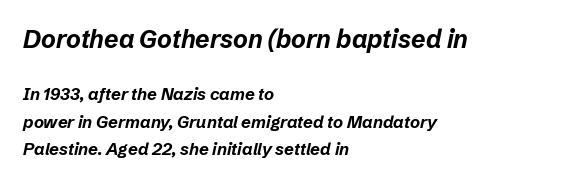
Does the leading feel generous? No, just average. The words here are not underlined. Line beginnings align vertically; line endings do not. Standard letterfit; no display-style spreading of the glyphs. Between these two stacked blocks, the higher one wins on size.
